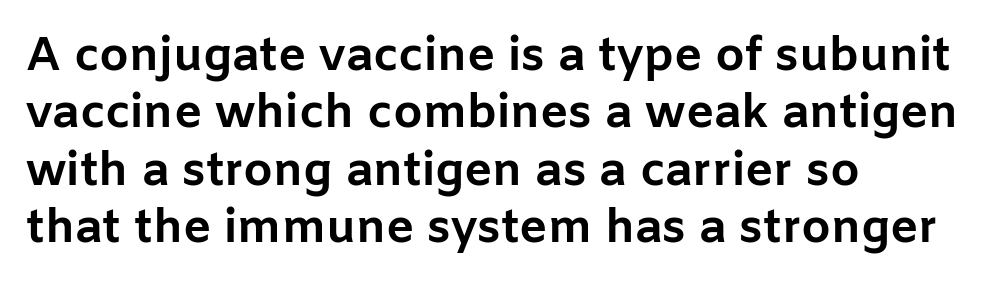
Q: Is the text bold? A: Yes.
Q: Is the text italic (slanted)? A: No, it is upright.
Q: Is the typeface a serif or a sans-serif typeface? A: Sans-serif.
Q: Is the text underlined? A: No.
Q: How is the paragraph aligned? A: Left-aligned.
Q: Is the spacing between letters normal or unusually wide? A: Normal.
Q: Width (condensed, normal, or wide)? A: Normal.
Q: Stroke contrast? A: Low.
Q: x-height? A: Medium.
Q: Monospaced? A: No.
